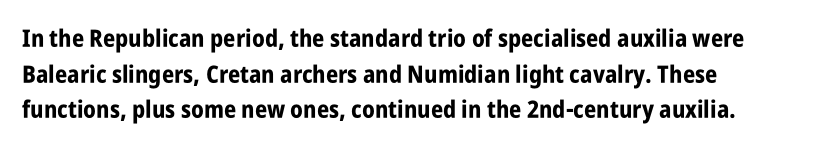
Its strokes are broad and dark, the hallmark of bold type. Short and long lines alike share a common starting point at left. Reading down the column, the eye jumps a familiar distance to each next line. Bare-footed words on every line.
